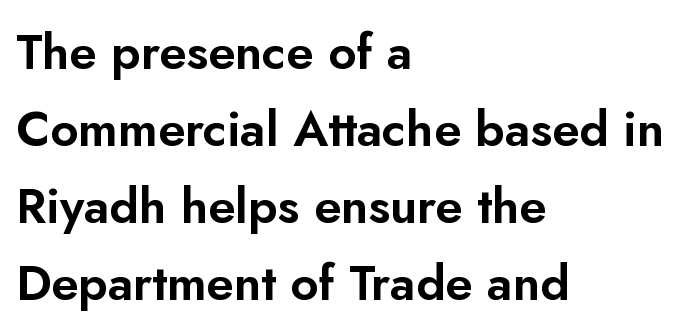
{"serif": "no", "italic": "no", "width": "normal", "stroke_contrast": "low", "x_height": "small", "monospaced": "no", "underline": "no", "align": "left", "line_spacing": "normal", "line_spacing_ratio": 1.57, "letter_spacing": "normal", "letter_spacing_em": 0.0, "glyph_px": 49}
